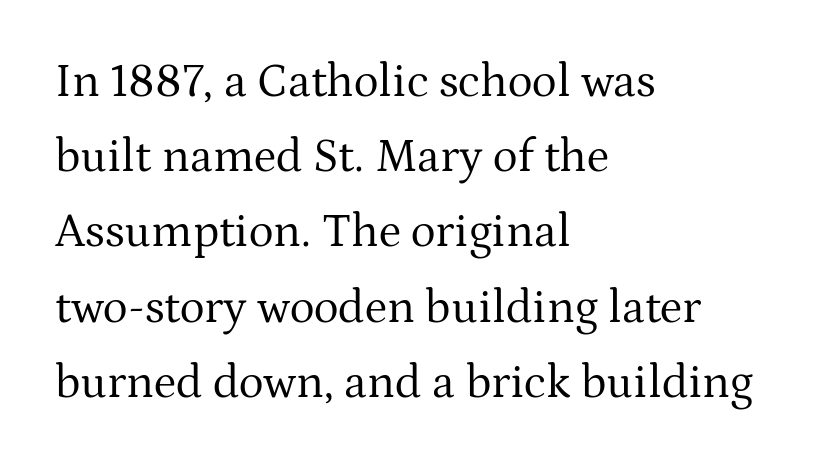
The image shows 47 px regular-weight serif type, upright; set left-aligned, normal line spacing (1.6x), normal letter spacing, not underlined; medium stroke contrast and a medium x-height.
